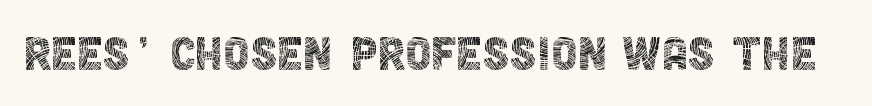
Heaviness? Minimal to ordinary, like unemphasized prose. Students, note that the glyphs here touch the page at normal intervals. Is this a fixed-width face? No — the glyphs have proportional, varying widths. These lines are composed in type without serifs.
